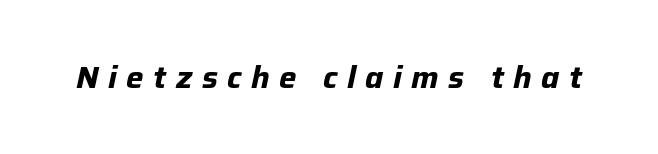
The image shows 31 px bold type, italic (leaning right); set unusually wide letter spacing (+0.3 em), not underlined; low stroke contrast and a medium x-height.
